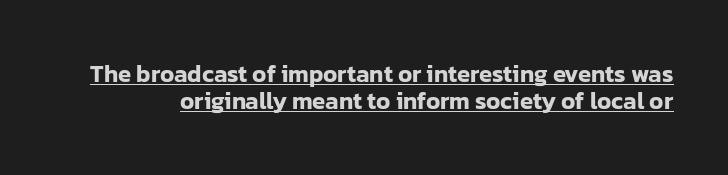
This is the regular roman posture of the typeface. Is there much room between lines? No — they nearly touch. Check the space under the baseline: a stroke is drawn there. There is no visible air inserted between adjacent glyphs.
